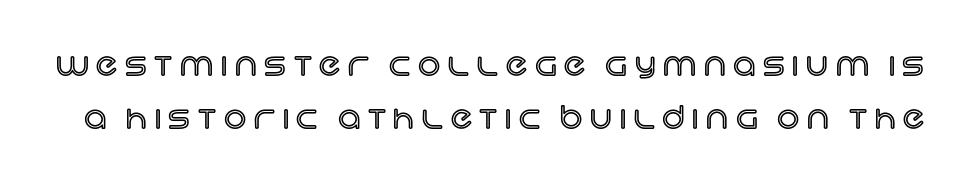
The specimen reads as upright at a glance. The glyphs are unaccompanied by any horizontal stroke below them. Compared with typical paragraphs, the rows here are spaced about the same. A typesetter would call this proportional, since set widths differ per character. Substantial extra tracking has been applied to these lines.
